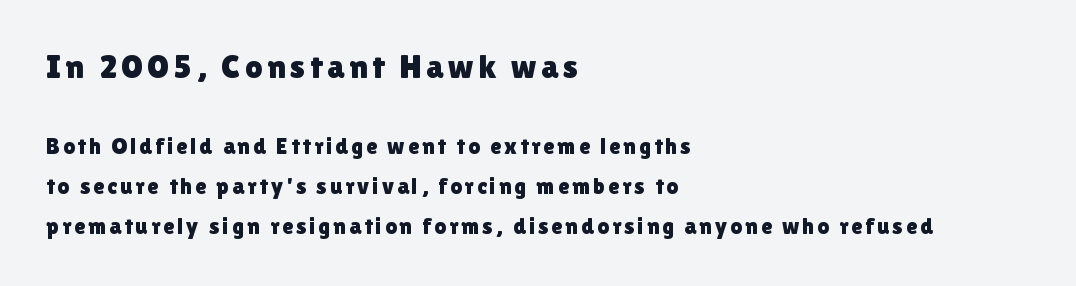
Bigger letters appear in the top chunk; the bottom chunk is reduced. The space beneath each line is pristine and unruled. Looks like regular typesetting: each glyph gets only the width it needs. One-word summary of the alignment: left.
